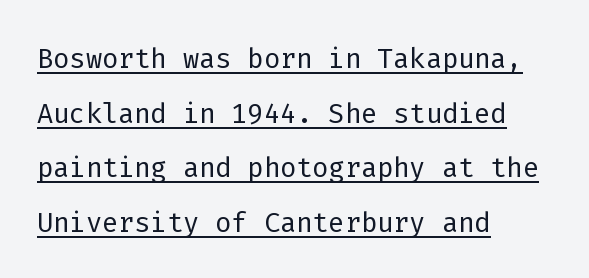
The image shows 38 px light sans-serif type, upright, monospaced; set left-aligned, normal line spacing (1.44x), normal letter spacing, underlined; low stroke contrast and a medium x-height.
